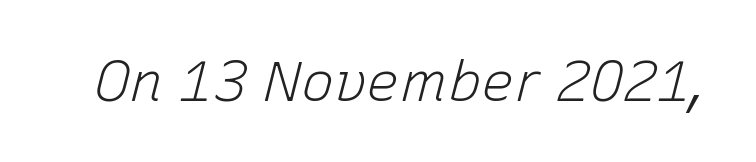
The face looks like a standard text weight, possibly lighter. The passage shown leans; its letterforms are oblique. Plain, unruled lines of type. These lines are rendered in a variable-pitch font.
